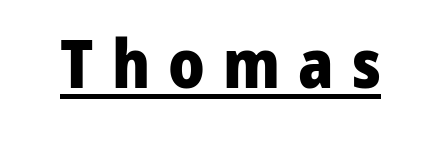
Q: Is the text bold? A: Yes.
Q: Is the text italic (slanted)? A: No, it is upright.
Q: Is the typeface a serif or a sans-serif typeface? A: Sans-serif.
Q: Is the text underlined? A: Yes.
Q: Is the spacing between letters normal or unusually wide? A: Unusually wide.
Q: Width (condensed, normal, or wide)? A: Normal.
Q: Stroke contrast? A: Low.
Q: x-height? A: Medium.
Q: Monospaced? A: No.
